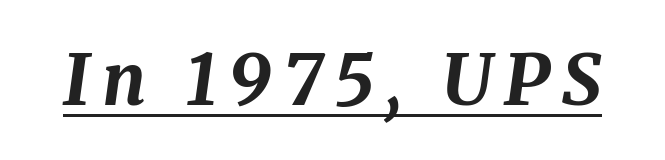
{"italic": "yes", "lean": "right", "slant_degrees": 8, "bold": "yes", "weight": "bold", "width": "normal", "stroke_contrast": "medium", "x_height": "medium", "monospaced": "no", "underline": "yes", "glyph_px": 71}
